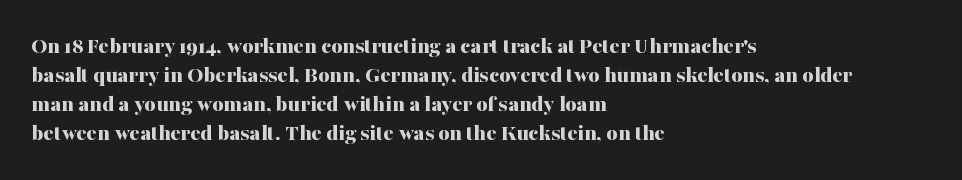
The image shows 24 px bold type, upright; set left-aligned, line spacing 1.21x, normal letter spacing, not underlined.
